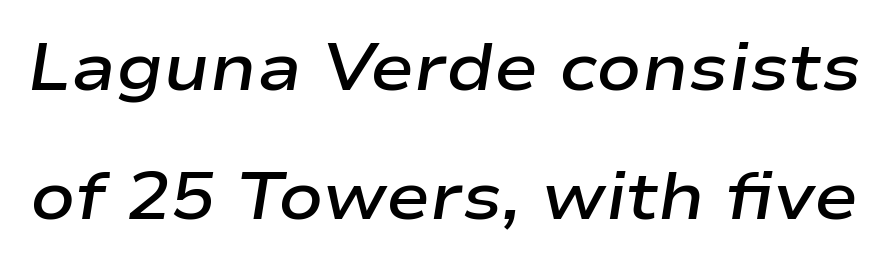
Q: Is the text bold? A: Semi-bold.
Q: Is the text italic (slanted)? A: Yes, it leans right by about 9 degrees.
Q: Is the text underlined? A: No.
Q: Is the spacing between letters normal or unusually wide? A: Normal.
Q: Is the spacing between lines tight, normal or loose? A: Loose.
Q: Width (condensed, normal, or wide)? A: Wide.
Q: Stroke contrast? A: Low.
Q: x-height? A: Medium.
Q: Monospaced? A: No.
